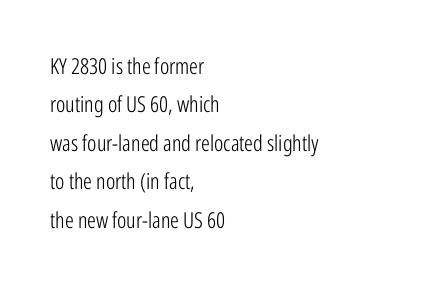
{"italic": "no", "bold": "no", "underline": "no", "align": "left", "line_spacing_ratio": 1.75, "letter_spacing": "normal", "letter_spacing_em": 0.0, "glyph_px": 22}
